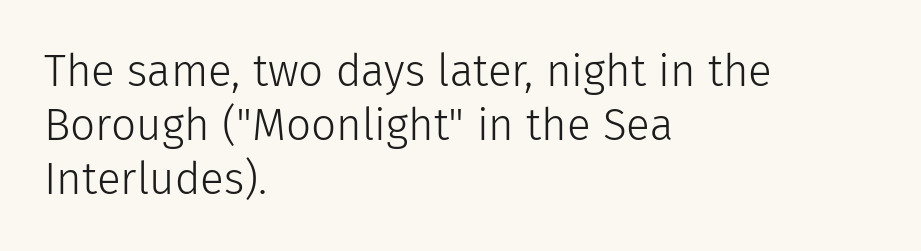
The image shows 44 px light sans-serif type, upright; set left-aligned, line spacing 1.23x, normal letter spacing, not underlined; low stroke contrast and a medium x-height.
